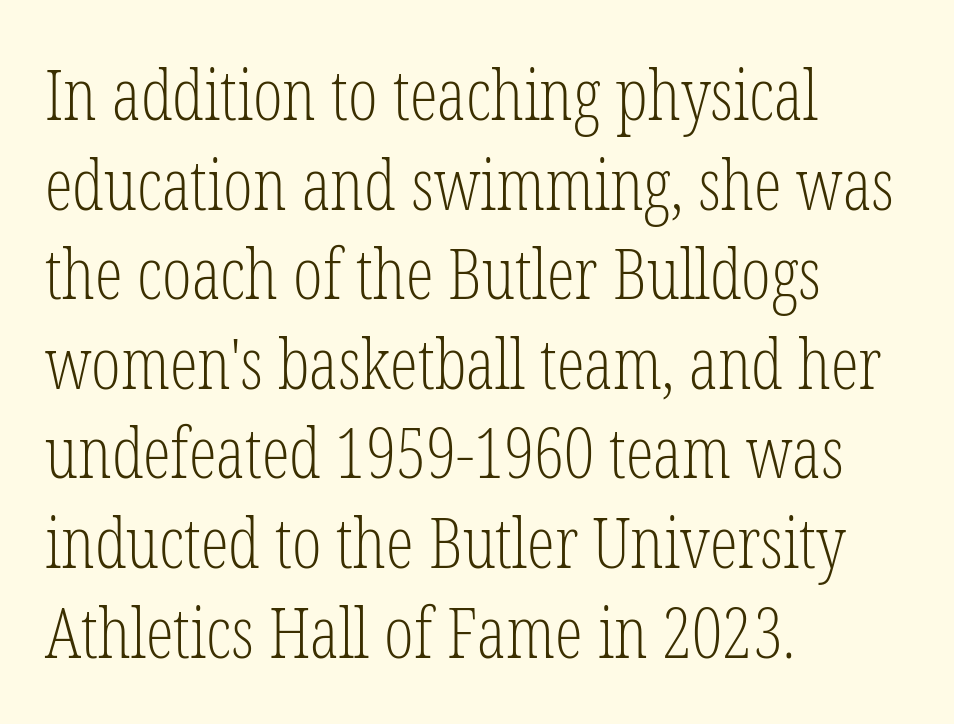
{"serif": "yes", "italic": "no", "bold": "no", "weight": "light", "width": "condensed", "stroke_contrast": "low", "x_height": "medium", "monospaced": "no", "underline": "no", "align": "left", "line_spacing": "normal", "line_spacing_ratio": 1.28, "letter_spacing": "normal", "letter_spacing_em": 0.0, "glyph_px": 70}
